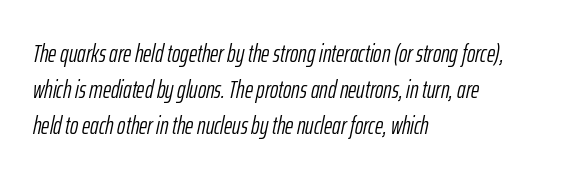
The image shows 25 px text type, italic (leaning right); set left-aligned, normal line spacing (1.44x), normal letter spacing, not underlined.
